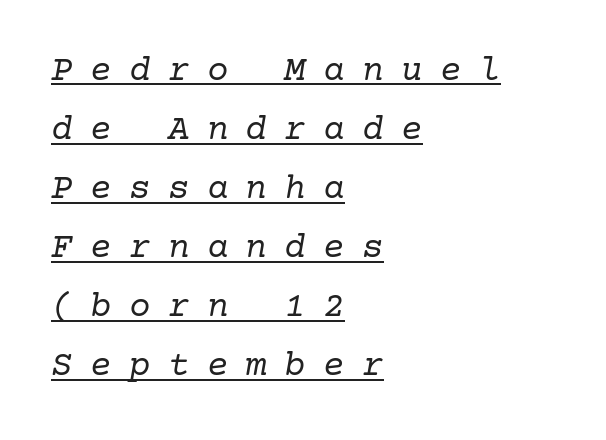
{"serif": "yes", "italic": "yes", "lean": "right", "slant_degrees": 10, "bold": "no", "weight": "regular", "width": "normal", "stroke_contrast": "low", "x_height": "medium", "underline": "yes", "align": "left", "line_spacing": "normal", "line_spacing_ratio": 1.64, "letter_spacing": "wide", "letter_spacing_em": 0.48, "glyph_px": 36}
